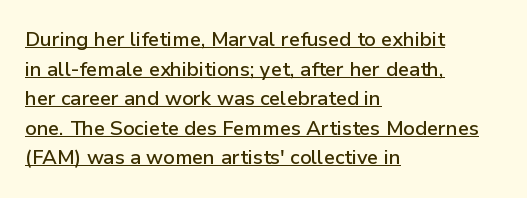
The passage shown stacks its lines at a standard gap. Nobody touched the tracking dial on this one. These characters rest on top of a visible drawn line. Italic? Not at all — the glyphs are vertical. In CSS terms this would be text-align: left.
